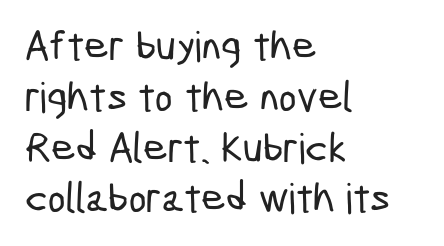
Q: Is the typeface a serif or a sans-serif typeface? A: Sans-serif.
Q: Is the text underlined? A: No.
Q: How is the paragraph aligned? A: Left-aligned.
Q: Is the spacing between letters normal or unusually wide? A: Normal.
Q: Width (condensed, normal, or wide)? A: Condensed.
Q: Stroke contrast? A: Low.
Q: x-height? A: Medium.
Q: Monospaced? A: No.
